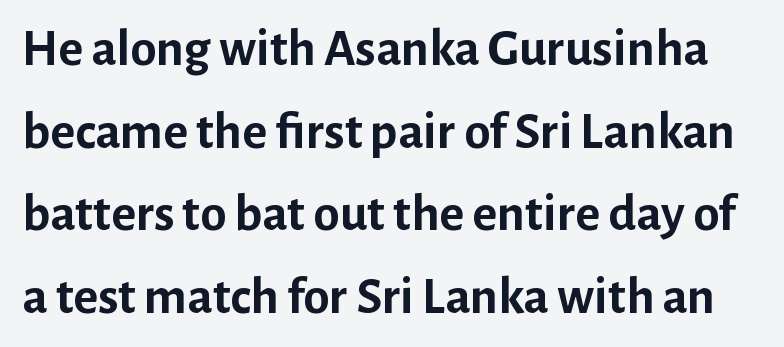
{"serif": "no", "italic": "no", "bold": "yes", "weight": "semibold", "width": "normal", "stroke_contrast": "low", "x_height": "medium", "monospaced": "no", "underline": "no", "line_spacing": "normal", "line_spacing_ratio": 1.56, "letter_spacing": "normal", "letter_spacing_em": 0.0, "glyph_px": 53}
